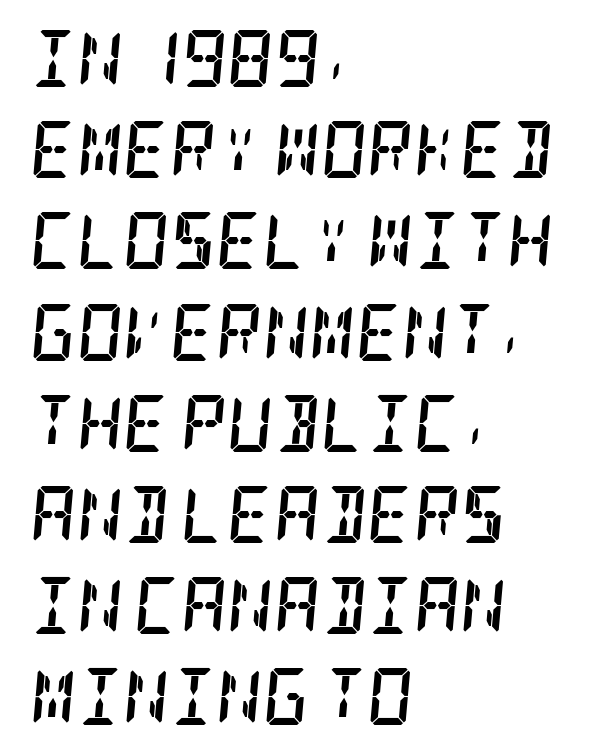
{"serif": "yes", "italic": "yes", "lean": "right", "slant_degrees": 5, "bold": "yes", "weight": "semibold", "width": "condensed", "stroke_contrast": "low", "x_height": "large", "underline": "no", "align": "left", "line_spacing": "normal", "line_spacing_ratio": 1.6, "letter_spacing": "normal", "letter_spacing_em": 0.0, "glyph_px": 57}
